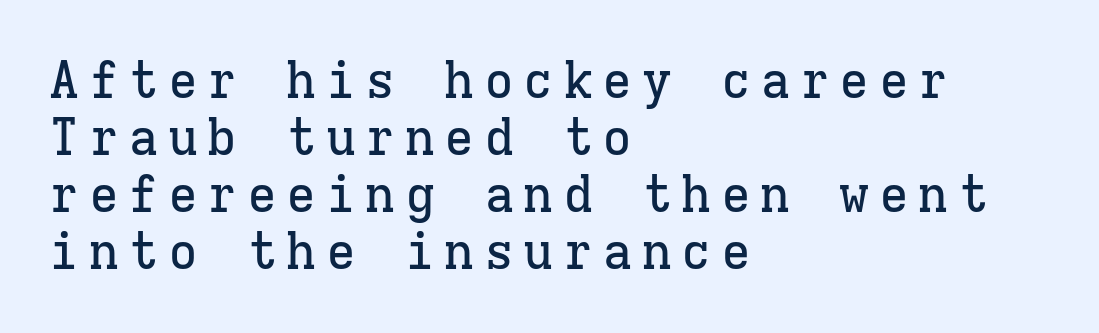
Does the lettering tilt? It doesn't — this is upright. Yep, those are serifs on the letters. The rendering uses typewriter-style spacing with identical character cells. Which margin do the lines hug? The left one — the right edge is uneven. Letters rest on an invisible, unmarked baseline.
